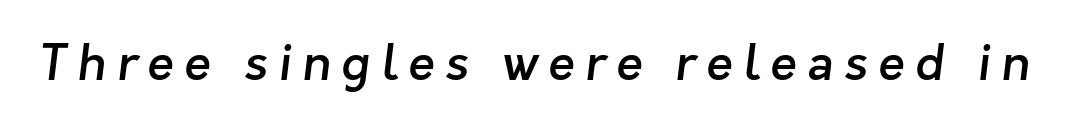
{"serif": "no", "bold": "semi", "weight": "semibold", "width": "normal", "stroke_contrast": "low", "x_height": "medium", "monospaced": "no", "underline": "no", "letter_spacing": "wide", "letter_spacing_em": 0.21, "glyph_px": 49}
